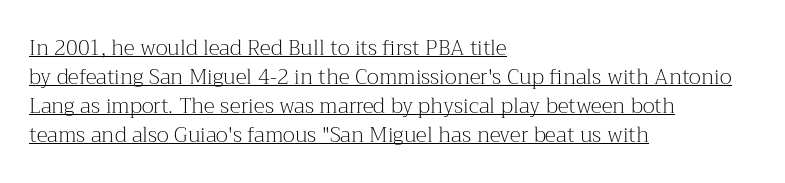
{"italic": "no", "bold": "no", "underline": "yes", "align": "left", "line_spacing": "normal", "line_spacing_ratio": 1.38, "letter_spacing": "normal", "letter_spacing_em": 0.0, "glyph_px": 21}
